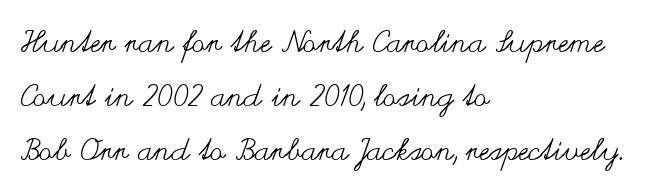
Q: Is the text bold? A: No.
Q: Is the text italic (slanted)? A: Yes.
Q: Is the text underlined? A: No.
Q: How is the paragraph aligned? A: Left-aligned.
Q: Is the spacing between letters normal or unusually wide? A: Normal.
Q: Width (condensed, normal, or wide)? A: Wide.
Q: Stroke contrast? A: Medium.
Q: x-height? A: Small.
Q: Monospaced? A: No.
